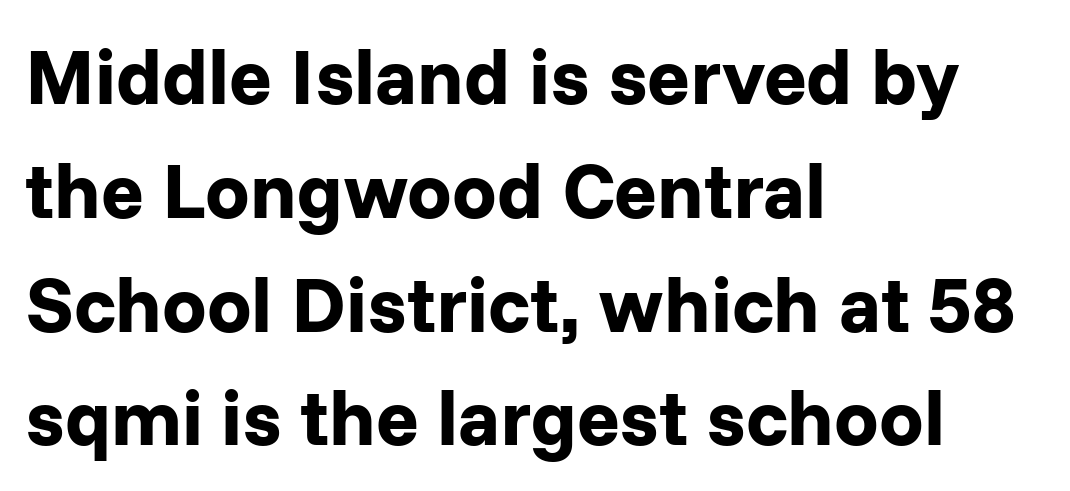
The image shows 79 px bold sans-serif type, upright; set left-aligned, normal line spacing (1.44x), normal letter spacing, not underlined; low stroke contrast and a medium x-height.
